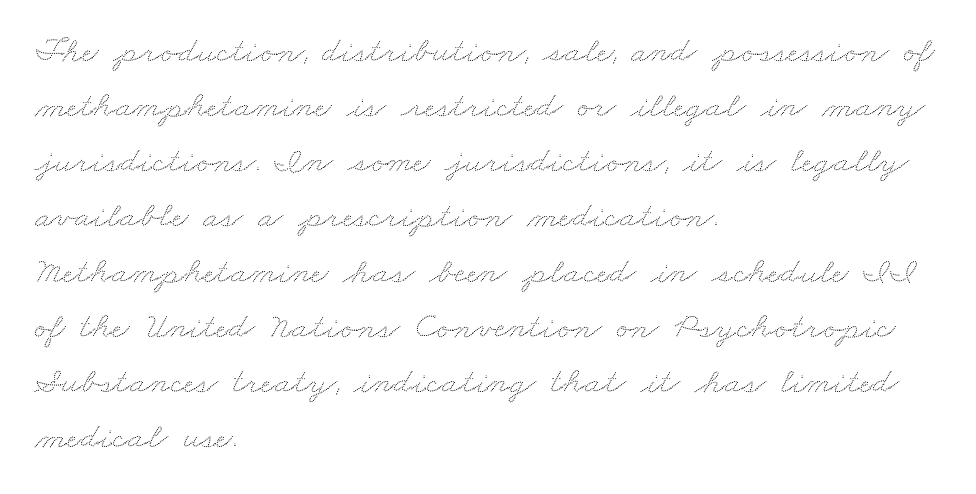
The image shows 37 px wide type; set left-aligned, normal line spacing (1.49x), normal letter spacing, not underlined; low stroke contrast and a small x-height.
